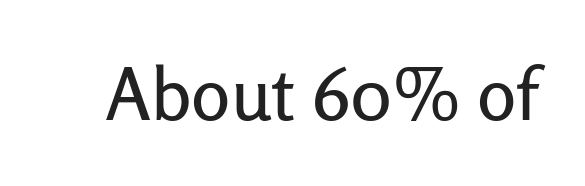
{"serif": "no", "italic": "no", "width": "normal", "stroke_contrast": "low", "x_height": "medium", "monospaced": "no", "underline": "no", "letter_spacing": "normal", "letter_spacing_em": 0.0, "glyph_px": 73}
